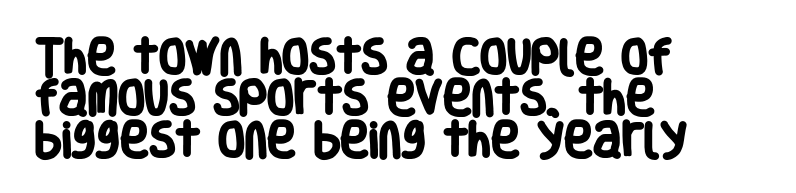
Q: Is the text bold? A: Yes.
Q: Is the typeface a serif or a sans-serif typeface? A: Sans-serif.
Q: Is the text underlined? A: No.
Q: How is the paragraph aligned? A: Left-aligned.
Q: Is the spacing between letters normal or unusually wide? A: Normal.
Q: Is the spacing between lines tight, normal or loose? A: Tight.
Q: Width (condensed, normal, or wide)? A: Condensed.
Q: Stroke contrast? A: Low.
Q: x-height? A: Large.
Q: Monospaced? A: No.
